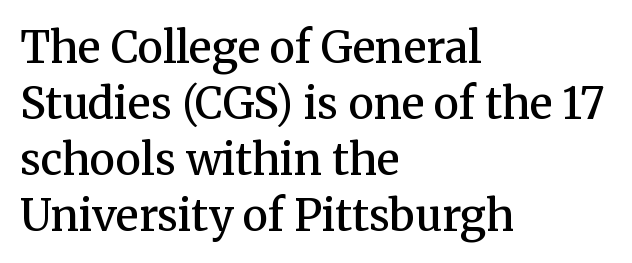
The image shows 43 px semibold serif type, upright; set left-aligned, normal line spacing (1.3x), normal letter spacing, not underlined; medium stroke contrast and a medium x-height.
